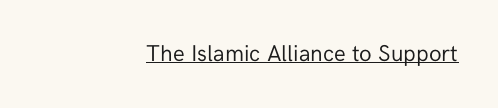
{"italic": "no", "bold": "no", "underline": "yes", "align": "right", "letter_spacing": "normal", "letter_spacing_em": 0.0, "glyph_px": 23}
